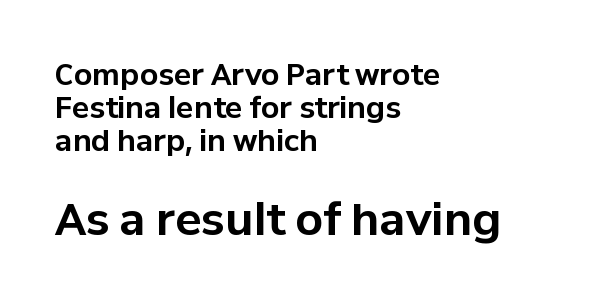
The image shows 44 px bold sans-serif type, upright; set left-aligned, tight line spacing (1.14x), normal letter spacing, not underlined; the second (bottom) block is 1.52x larger; low stroke contrast and a medium x-height.
